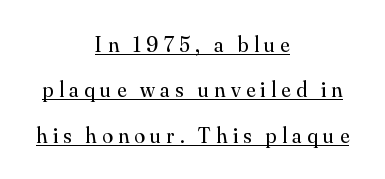
Q: Is the text bold? A: No.
Q: Is the text italic (slanted)? A: No, it is upright.
Q: Is the text underlined? A: Yes.
Q: How is the paragraph aligned? A: Centered.
Q: Is the spacing between letters normal or unusually wide? A: Unusually wide.
Q: Is the spacing between lines tight, normal or loose? A: Loose.
